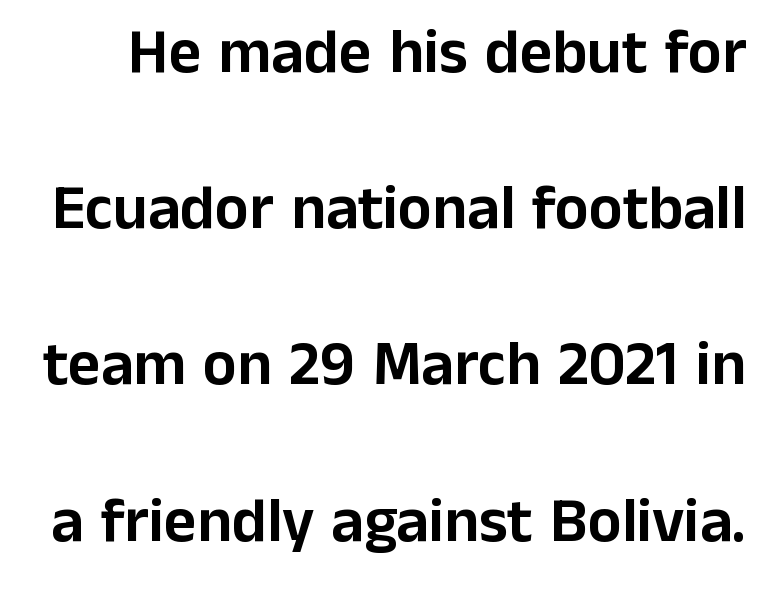
In terms of leading, this rendering errs on the spacious side. A typesetter would call this proportional, since set widths differ per character. You could call the tracking neutral — neither tight nor loose. Ordinary non-slanted type is in use. Clear beneath every line of the passage.
